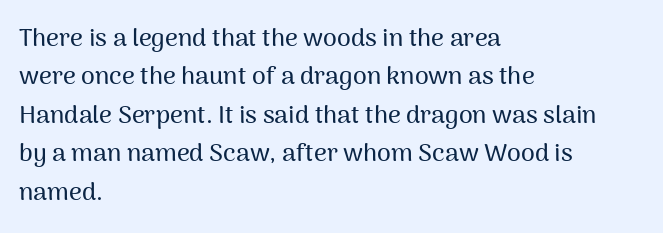
These lines stack with their left ends in a neat column. This is the regular roman posture of the typeface. Leading matches the norm, producing a regular column. No extra tracking has been applied to these lines. Type without underlining.
